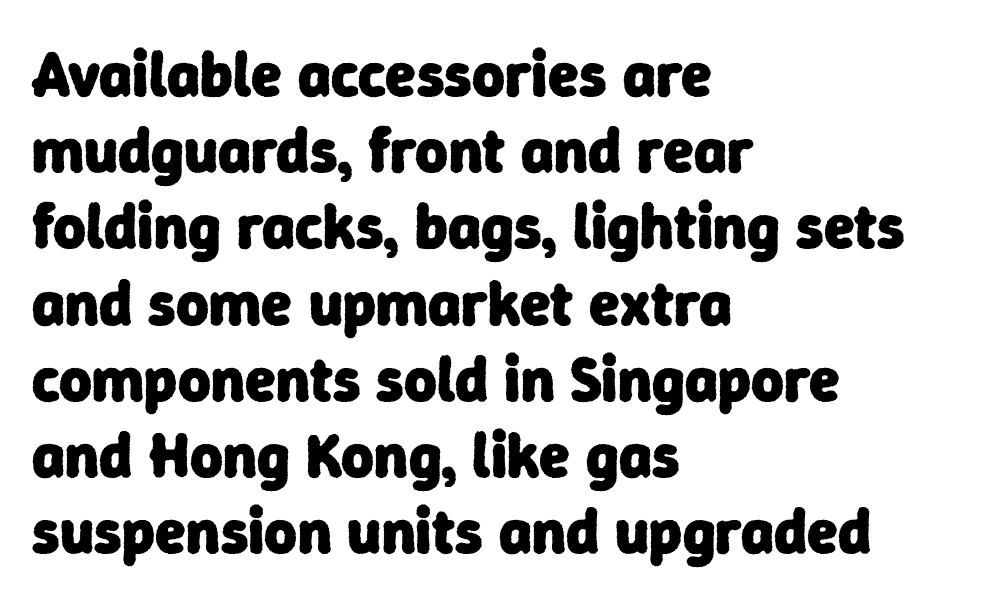
Honestly, the letter spacing is just normal — you wouldn't notice it. Spacing verdict: proportional, widths tailored to each character. Alignment: flush left. Descender tails drop into unmarked territory. The text was rendered using a sans face with plain stroke endings.
